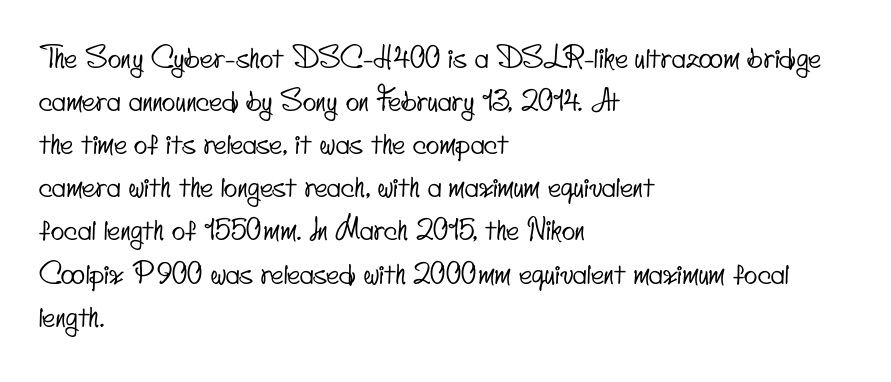
The image shows 28 px condensed sans-serif type; set left-aligned, normal line spacing (1.54x), normal letter spacing, not underlined; low stroke contrast and a small x-height.
